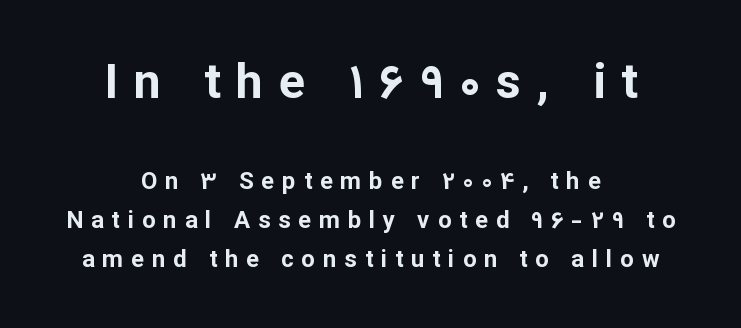
{"serif": "no", "italic": "no", "bold": "yes", "weight": "bold", "width": "normal", "stroke_contrast": "low", "x_height": "medium", "monospaced": "no", "underline": "no", "align": "center", "line_spacing": "normal", "line_spacing_ratio": 1.62, "letter_spacing": "wide", "letter_spacing_em": 0.33, "larger_block": "first", "size_ratio": 2.0, "glyph_px": 48}
